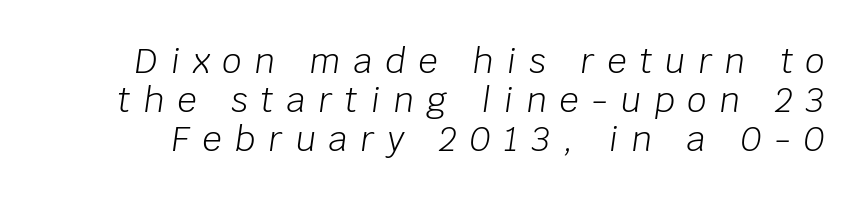
The image shows 34 px light type, italic (leaning right); set tight line spacing (1.15x), unusually wide letter spacing (+0.38 em), not underlined; low stroke contrast and a large x-height.
